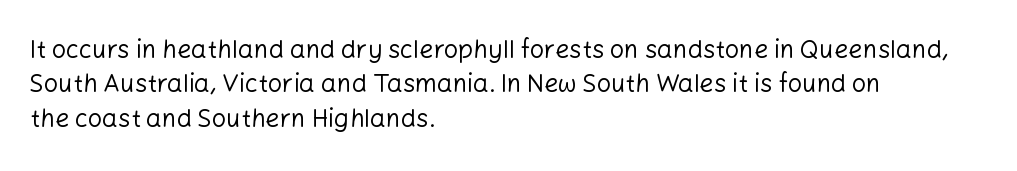
{"italic": "no", "bold": "no", "underline": "no", "align": "left", "line_spacing": "normal", "line_spacing_ratio": 1.38, "letter_spacing": "normal", "letter_spacing_em": 0.0, "glyph_px": 25}
